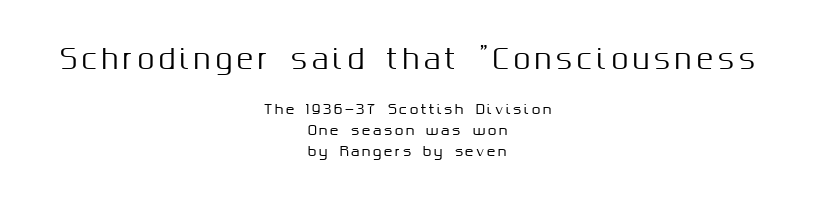
A student would call this center alignment; a typographer would say set centered. Scale decreases going downward across the two blocks. Does the leading feel generous? No, just average. Glance below the letters and you will spot only blank space. Vertical strokes here are truly vertical.
